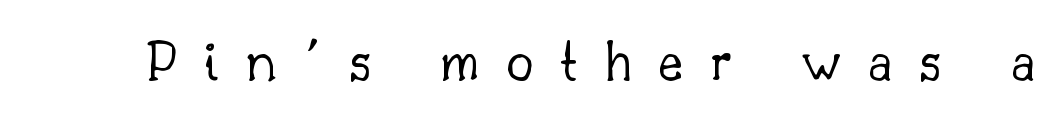
{"italic": "no", "bold": "no", "weight": "light", "width": "normal", "stroke_contrast": "low", "x_height": "small", "monospaced": "no", "underline": "no", "letter_spacing": "wide", "letter_spacing_em": 0.44, "glyph_px": 61}
